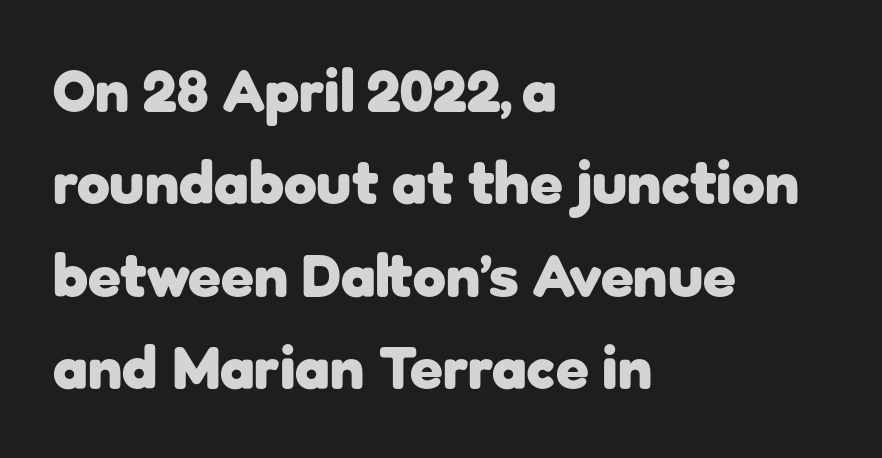
The image shows 60 px heavy sans-serif type, upright; set left-aligned, normal line spacing (1.54x), normal letter spacing, not underlined; low stroke contrast and a medium x-height.
